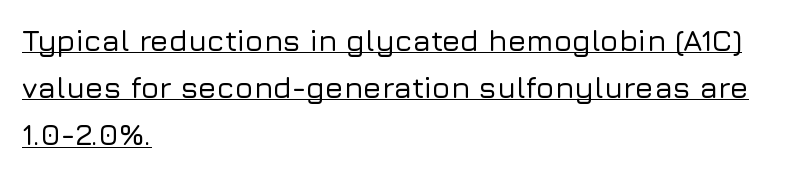
{"serif": "no", "italic": "no", "width": "normal", "stroke_contrast": "low", "x_height": "medium", "monospaced": "no", "underline": "yes", "align": "left", "line_spacing": "normal", "line_spacing_ratio": 1.57, "letter_spacing": "normal", "letter_spacing_em": 0.0, "glyph_px": 30}
